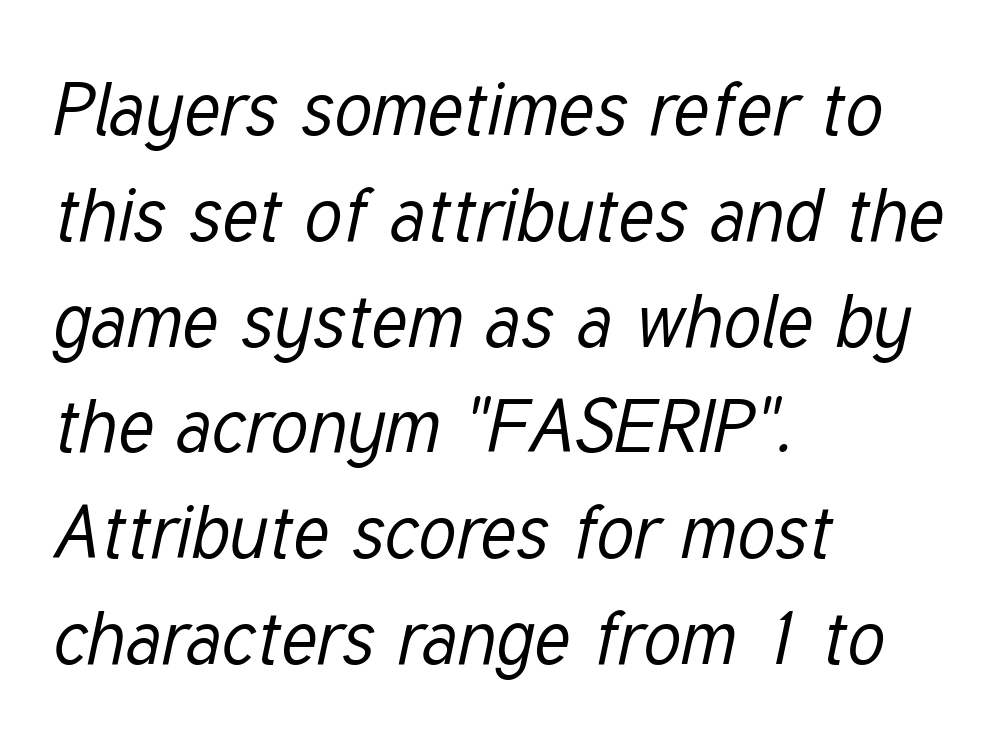
Q: Is the text bold? A: No.
Q: Is the text italic (slanted)? A: Yes, it leans right by about 12 degrees.
Q: Is the text underlined? A: No.
Q: How is the paragraph aligned? A: Left-aligned.
Q: Is the spacing between letters normal or unusually wide? A: Normal.
Q: Is the spacing between lines tight, normal or loose? A: Normal.
Q: Width (condensed, normal, or wide)? A: Condensed.
Q: Stroke contrast? A: Low.
Q: x-height? A: Medium.
Q: Monospaced? A: No.
